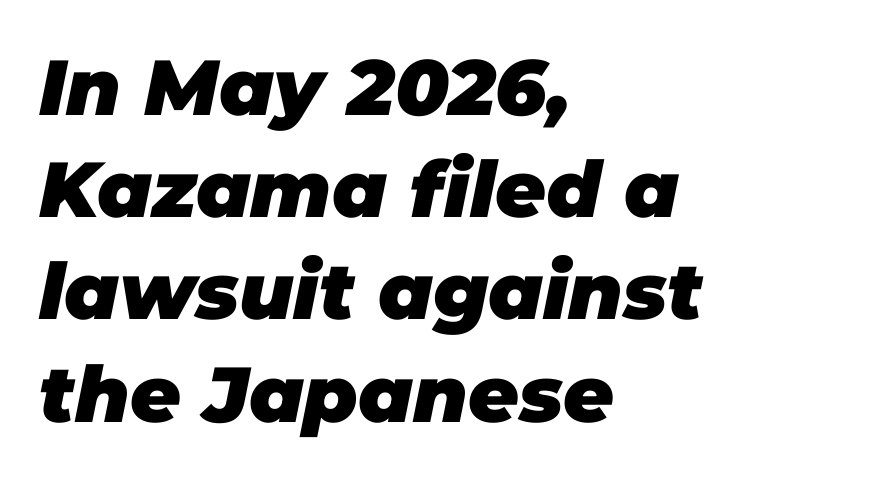
{"italic": "yes", "lean": "right", "slant_degrees": 11, "bold": "yes", "weight": "heavy", "width": "normal", "stroke_contrast": "low", "x_height": "large", "monospaced": "no", "underline": "no", "align": "left", "line_spacing": "normal", "line_spacing_ratio": 1.31, "letter_spacing": "normal", "letter_spacing_em": 0.0, "glyph_px": 78}
